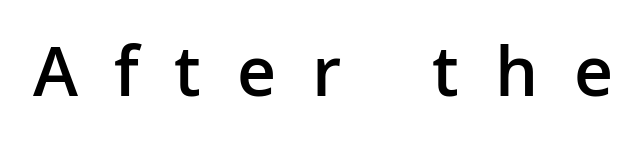
{"serif": "no", "italic": "no", "bold": "semi", "weight": "semibold", "width": "normal", "stroke_contrast": "low", "x_height": "medium", "monospaced": "no", "underline": "no", "letter_spacing": "wide", "letter_spacing_em": 0.49, "glyph_px": 73}
